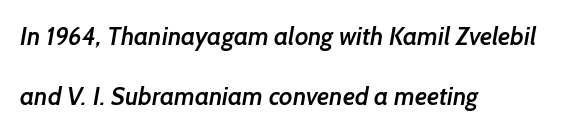
{"bold": "semi", "underline": "no", "align": "left", "line_spacing": "loose", "line_spacing_ratio": 2.41, "letter_spacing": "normal", "letter_spacing_em": 0.0, "glyph_px": 25}
